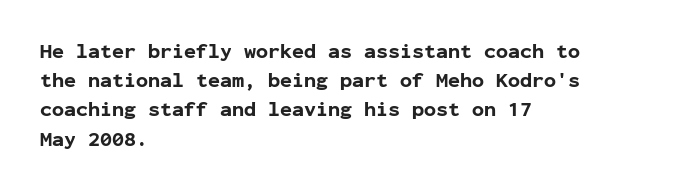
Q: Is the text bold? A: Yes.
Q: Is the text italic (slanted)? A: No, it is upright.
Q: Is the text underlined? A: No.
Q: How is the paragraph aligned? A: Left-aligned.
Q: Is the spacing between letters normal or unusually wide? A: Normal.
Q: Is the spacing between lines tight, normal or loose? A: Normal.
